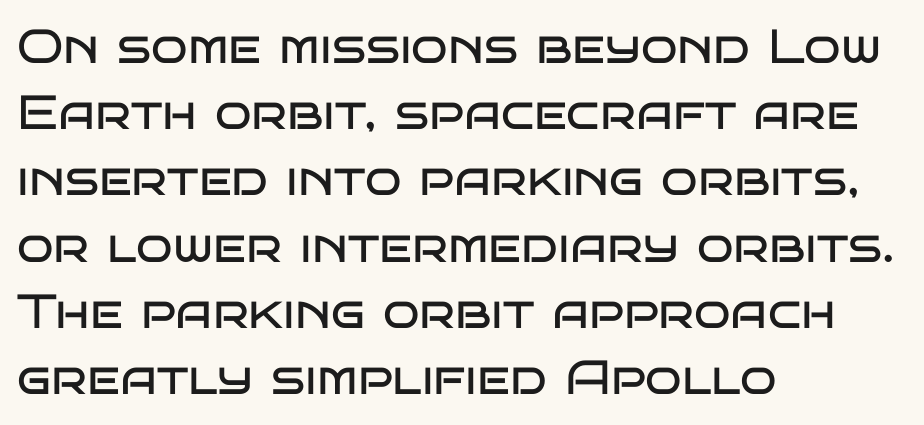
The image shows 48 px regular-weight, wide sans-serif type, upright; set left-aligned, normal line spacing (1.38x), normal letter spacing, not underlined; low stroke contrast and a large x-height.
